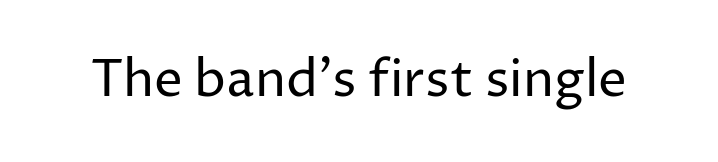
Compared with a typical body face, this is equally light or lighter still. Is the letter spacing exaggerated? No — it looks like the ordinary default. The font family rendered here belongs to the sans-serif group. Just letters on the line, the space beneath them empty. Vertical strokes here are truly vertical. You could not count columns in this text — the font is proportionally spaced.
